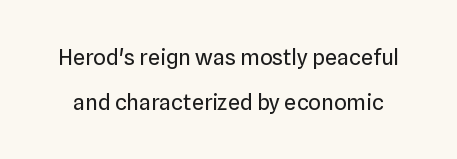
Compared with typical paragraphs, the rows here are farther apart. Rendered with straight, roman letterforms. Is the stroke heavy? The answer is a plain regular-or-lighter. Nobody drew a line under any word here. The gaps between neighbouring characters are ordinary and unremarkable.
